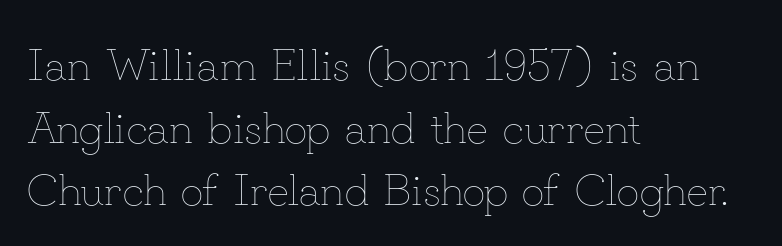
The image shows 45 px thin type, upright; set left-aligned, normal line spacing (1.39x), normal letter spacing, not underlined; low stroke contrast and a small x-height.
